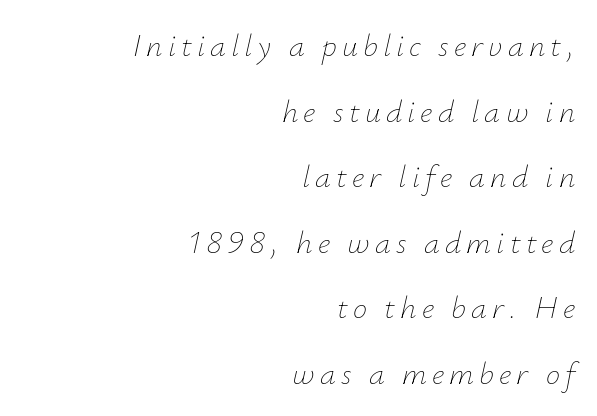
The image shows 32 px thin type, italic (leaning right); set right-aligned, loose line spacing (2.05x), not underlined; low stroke contrast and a small x-height.
